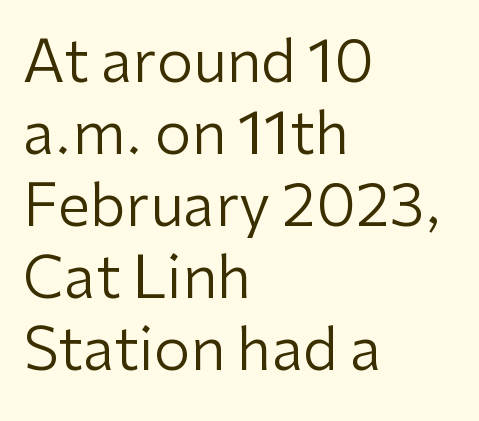
{"serif": "no", "italic": "no", "bold": "no", "weight": "regular", "width": "normal", "stroke_contrast": "low", "x_height": "medium", "monospaced": "no", "underline": "no", "align": "left", "line_spacing_ratio": 1.24, "letter_spacing": "normal", "letter_spacing_em": 0.0, "glyph_px": 58}
